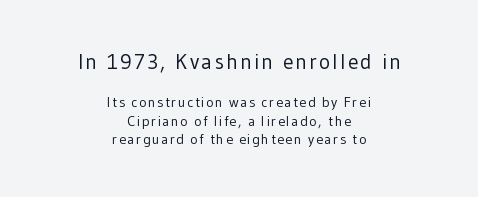
The image shows 21 px text type, upright; set centered, normal line spacing (1.34x), not underlined; the first (top) block is 1.5x larger.
